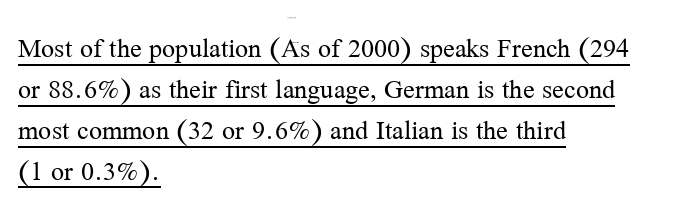
The image shows 29 px regular-weight serif type, upright; set left-aligned, normal line spacing (1.41x), normal letter spacing, underlined; medium stroke contrast and a medium x-height.
